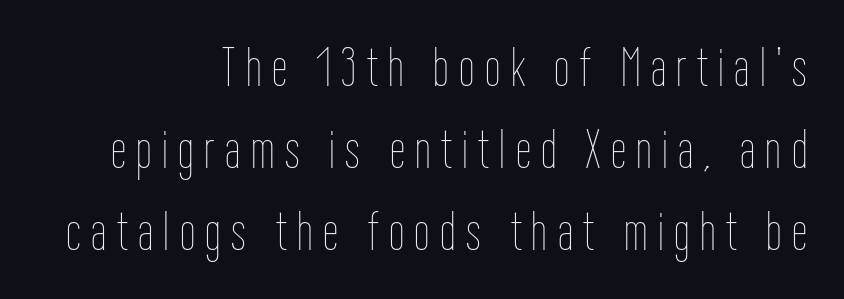
{"italic": "no", "bold": "no", "weight": "thin", "width": "condensed", "stroke_contrast": "low", "x_height": "medium", "monospaced": "no", "underline": "no", "align": "right", "line_spacing": "normal", "line_spacing_ratio": 1.49, "glyph_px": 55}
